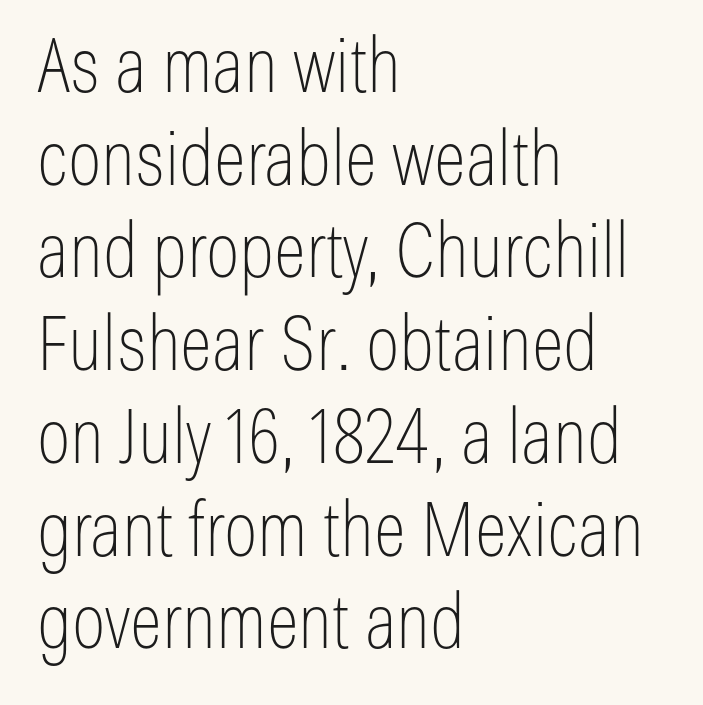
Q: Is the text bold? A: No.
Q: Is the text italic (slanted)? A: No, it is upright.
Q: Is the typeface a serif or a sans-serif typeface? A: Sans-serif.
Q: Is the text underlined? A: No.
Q: How is the paragraph aligned? A: Left-aligned.
Q: Is the spacing between letters normal or unusually wide? A: Normal.
Q: Width (condensed, normal, or wide)? A: Condensed.
Q: Stroke contrast? A: Low.
Q: x-height? A: Medium.
Q: Monospaced? A: No.
